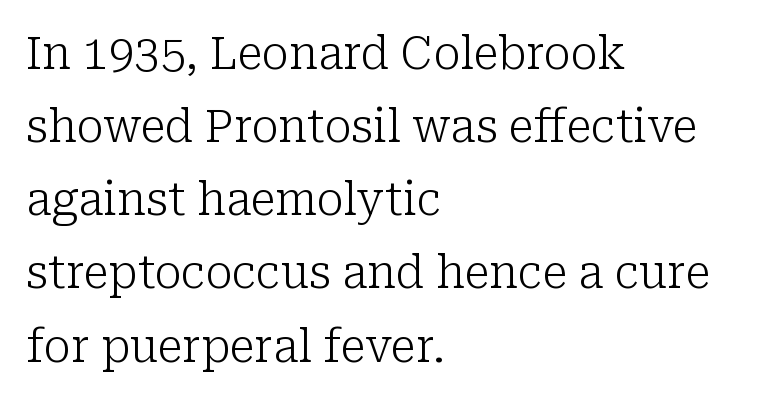
Q: Is the text bold? A: No.
Q: Is the text italic (slanted)? A: No, it is upright.
Q: Is the typeface a serif or a sans-serif typeface? A: Serif.
Q: Is the text underlined? A: No.
Q: How is the paragraph aligned? A: Left-aligned.
Q: Is the spacing between letters normal or unusually wide? A: Normal.
Q: Is the spacing between lines tight, normal or loose? A: Normal.
Q: Width (condensed, normal, or wide)? A: Normal.
Q: Stroke contrast? A: Low.
Q: x-height? A: Medium.
Q: Monospaced? A: No.
